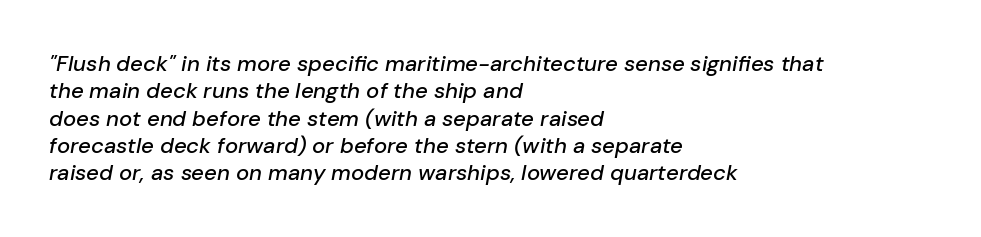
Each row of text sits above clean, open space. This sample uses plain, unmodified letter spacing. The setting favours the left margin, as ordinary paragraphs usually do. Notice how the stems are inclined rather than vertical — that's the hallmark of italics.
